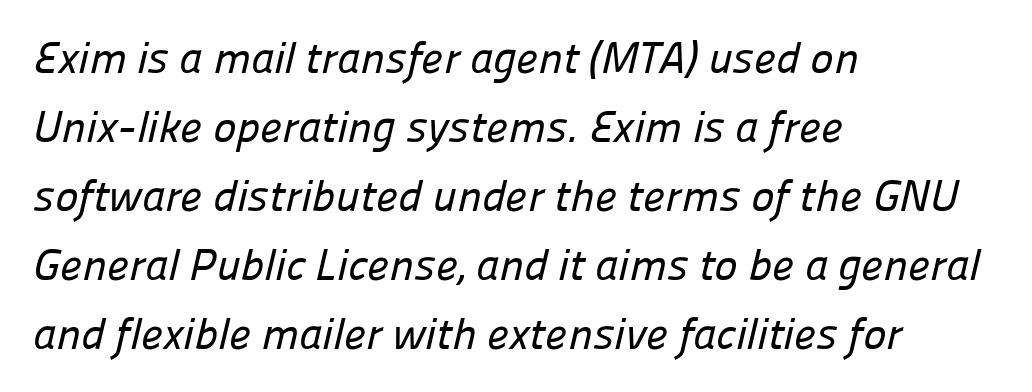
The gaps between neighbouring characters are ordinary and unremarkable. Any mark beneath the type? The region is blank. Looks like regular typesetting: each glyph gets only the width it needs. The typesetter chose a ragged-right arrangement here.
